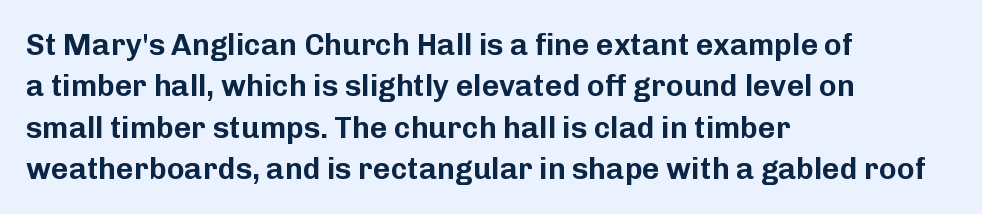
Posture: upright roman. The passage shown is typed in a proportional face where columns would drift. Standard letterfit; no display-style spreading of the glyphs. Glance below the letters and you will spot only blank space.
